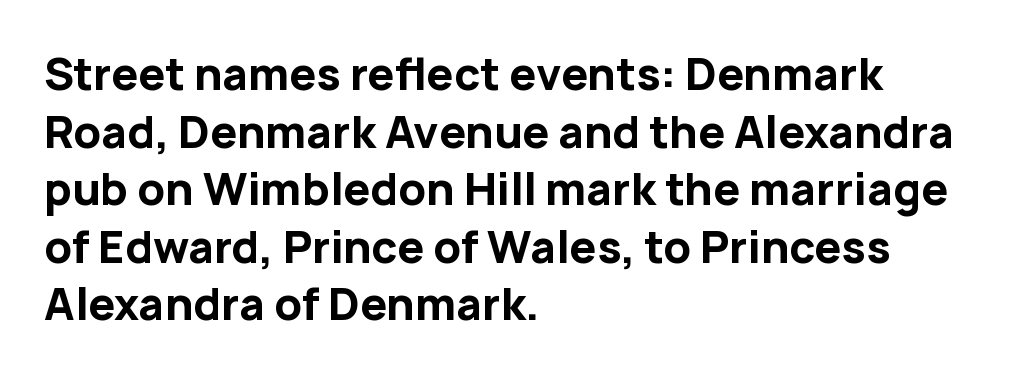
The image shows 43 px bold sans-serif type, upright; set left-aligned, normal line spacing (1.34x), normal letter spacing, not underlined; low stroke contrast and a medium x-height.
